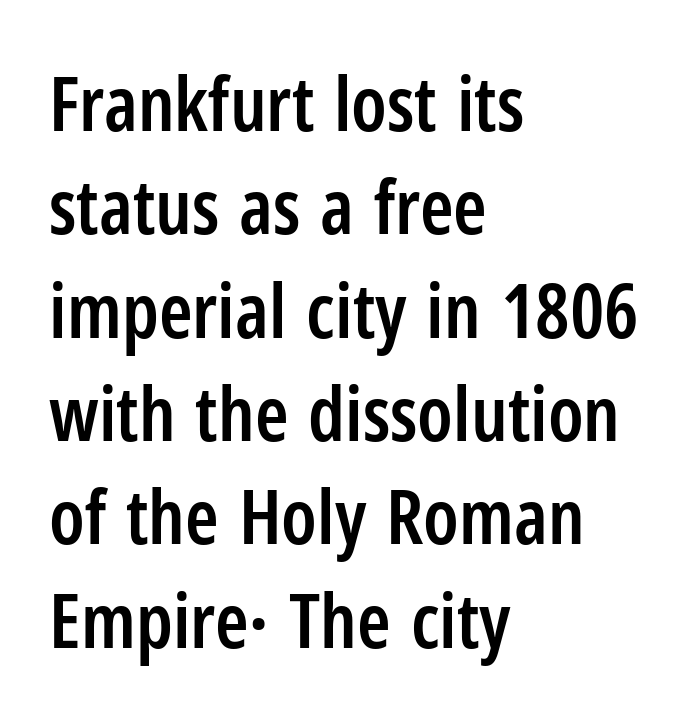
{"serif": "no", "italic": "no", "bold": "semi", "weight": "semibold", "width": "condensed", "stroke_contrast": "low", "x_height": "medium", "monospaced": "no", "underline": "no", "align": "left", "line_spacing": "normal", "line_spacing_ratio": 1.36, "letter_spacing": "normal", "letter_spacing_em": 0.0, "glyph_px": 76}
